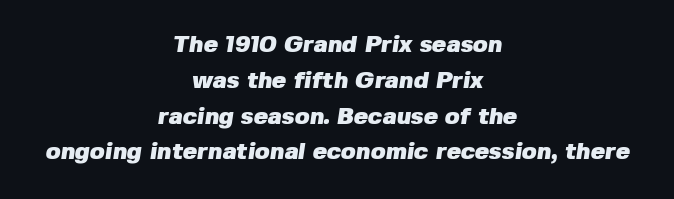
The image shows 24 px bold type; set centered, normal line spacing (1.49x), normal letter spacing, not underlined.
